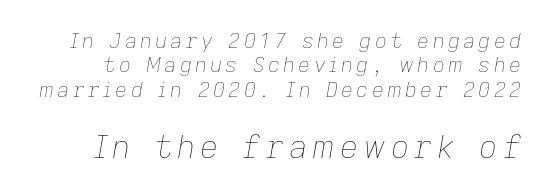
Q: Is the text bold? A: No.
Q: Is the text italic (slanted)? A: Yes, it leans right by about 9 degrees.
Q: Is the text underlined? A: No.
Q: Which block of text is set in a larger size, the first (top) or the second (bottom)? A: The second (bottom) one.
Q: Width (condensed, normal, or wide)? A: Normal.
Q: Stroke contrast? A: Low.
Q: x-height? A: Medium.
Q: Monospaced? A: No.
